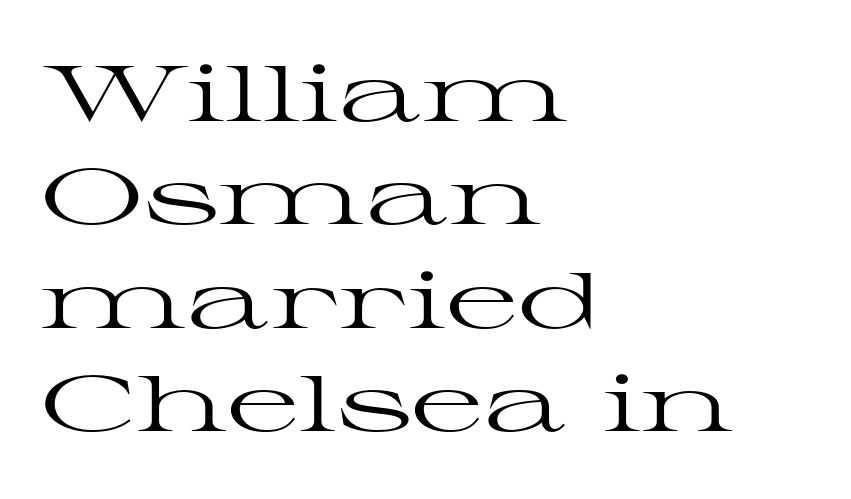
Where is the straight margin? On the left. This is the regular roman posture of the typeface. The leading is moderate, giving the passage an even texture. Nobody touched the tracking dial on this one. Beneath every word, the page is bare.
